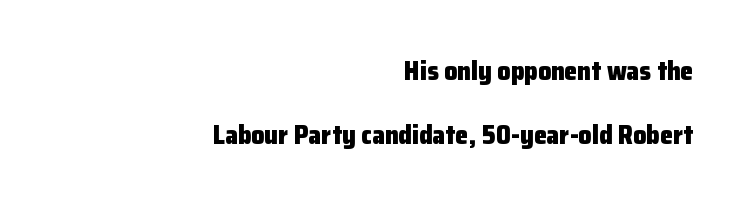
Q: Is the text bold? A: Yes.
Q: Is the text italic (slanted)? A: No, it is upright.
Q: Is the text underlined? A: No.
Q: How is the paragraph aligned? A: Right-aligned.
Q: Is the spacing between letters normal or unusually wide? A: Normal.
Q: Is the spacing between lines tight, normal or loose? A: Loose.
